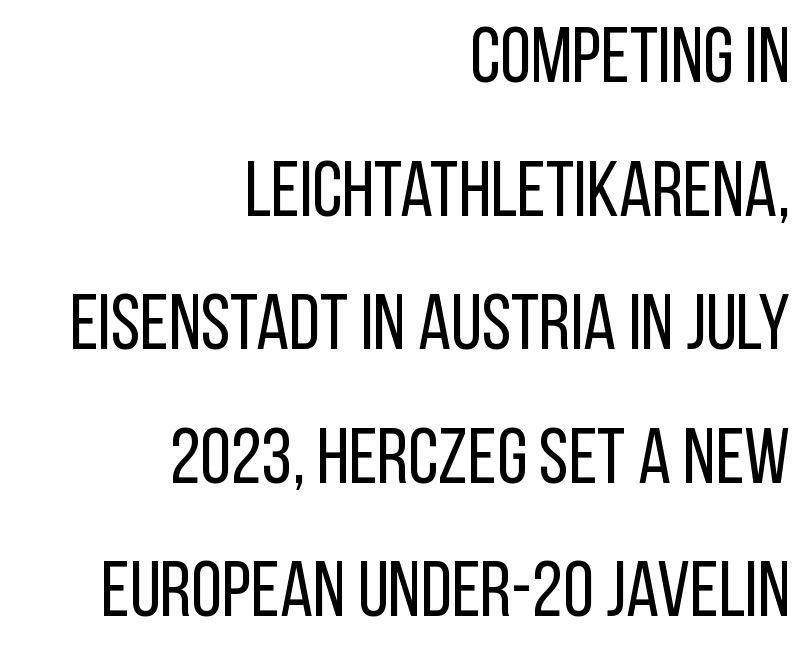
Baseline-to-baseline distance is the conventional proportion of letter height. The type is set solid horizontally, with unmodified tracking. What kind of face is this? One without serifs — a sans. Nothing heavy about these letters — not bold at all.
